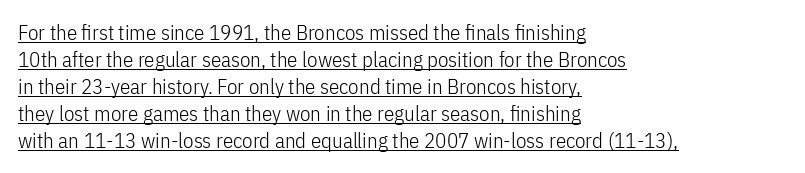
Teacher's note: observe the even left margin — that is flush-left alignment. Notice how the stems are strictly vertical — no italics here. In designer terms, the underline attribute is active on this setting. A typesetter would call this leading conventional body-copy spacing.
